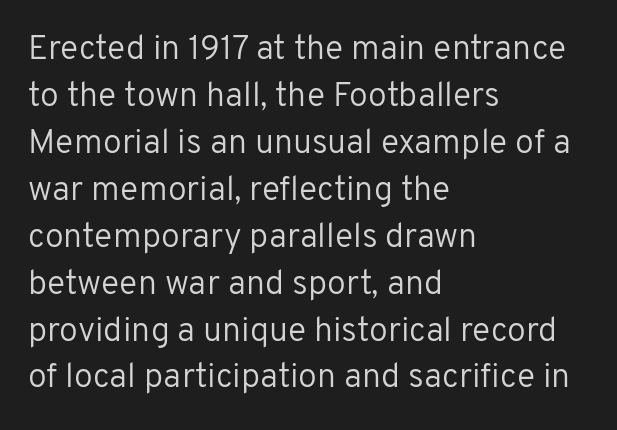
{"serif": "no", "italic": "no", "bold": "no", "weight": "regular", "width": "normal", "stroke_contrast": "low", "x_height": "medium", "monospaced": "no", "underline": "no", "align": "left", "line_spacing": "normal", "line_spacing_ratio": 1.38, "letter_spacing": "normal", "letter_spacing_em": 0.0, "glyph_px": 34}
